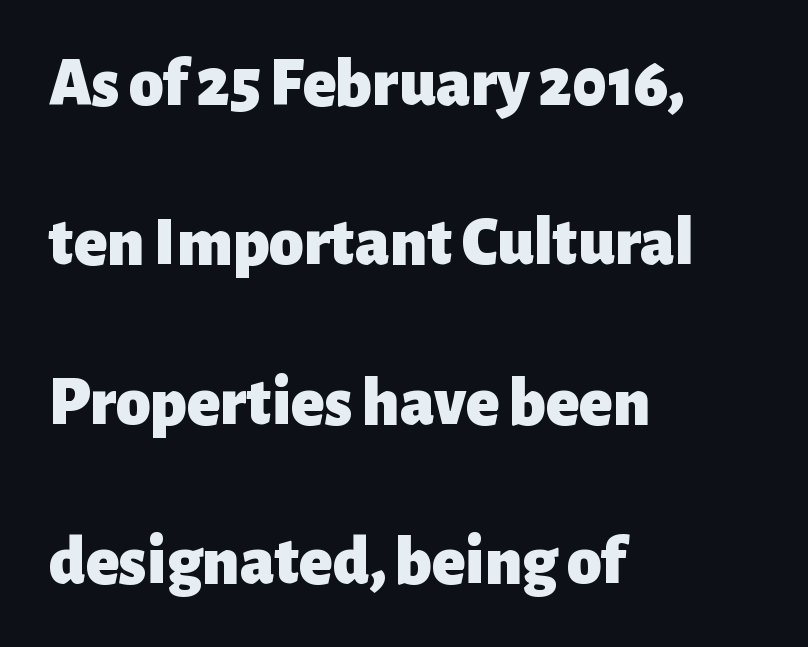
{"serif": "no", "italic": "no", "bold": "yes", "weight": "heavy", "width": "normal", "stroke_contrast": "low", "x_height": "medium", "monospaced": "no", "underline": "no", "align": "left", "line_spacing": "loose", "line_spacing_ratio": 2.31, "letter_spacing": "normal", "letter_spacing_em": 0.0, "glyph_px": 69}
